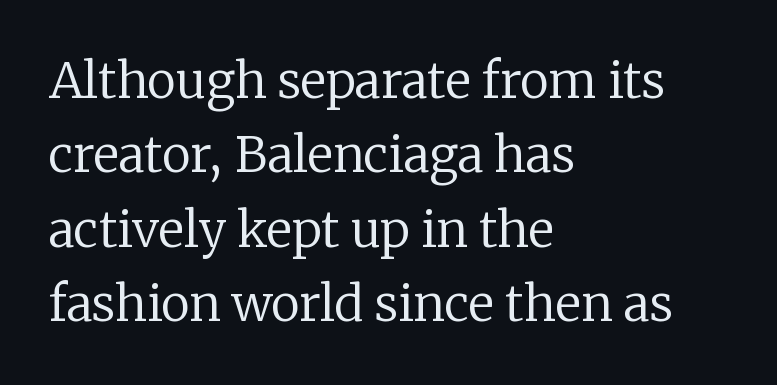
The typeface chosen for these lines features serifs. Stroke mass is kept to a normal reading level or below. Compared with a centered layout, this one pins lines to the left instead. Each word holds together tightly as a unit, with standard inter-letter gaps. Do the characters align in a grid? No, the font is proportional.
